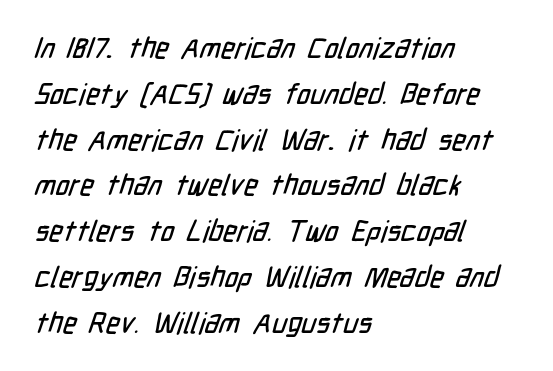
The image shows 29 px condensed sans-serif type; set left-aligned, normal line spacing (1.58x), normal letter spacing, not underlined; low stroke contrast and a medium x-height.
